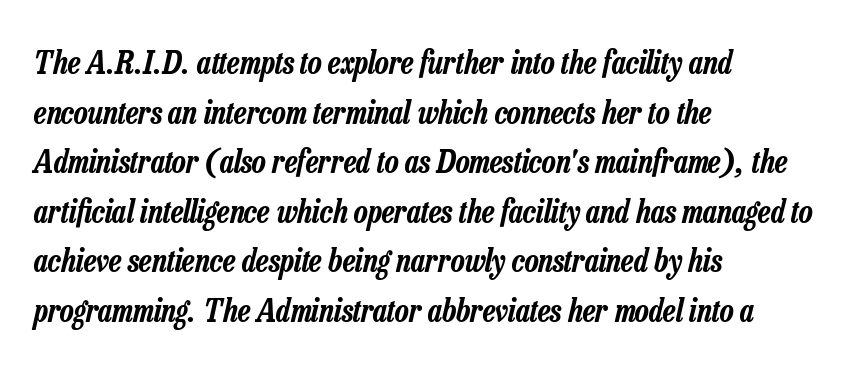
When letters slant like this, we call the style italic. Line starts are locked; line ends wander. Honestly, there is no underline to notice here at all. Spacing verdict: proportional, widths tailored to each character. No extra tracking has been applied to these lines. In terms of leading, this rendering sits right in the middle.
